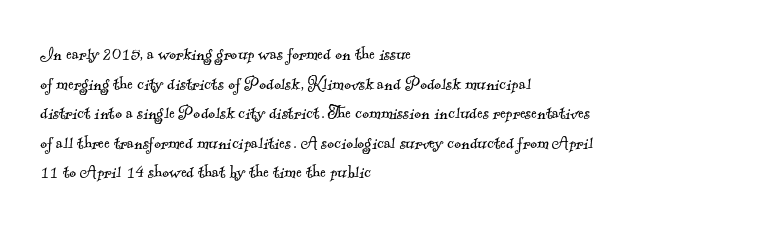
The horizontal fit of the characters is conventional and even. This sample is left-justified, so line endings fall wherever the words run out. Unbolded letterforms with no extra heft. Regular leading. Descenders hang freely into open space.
